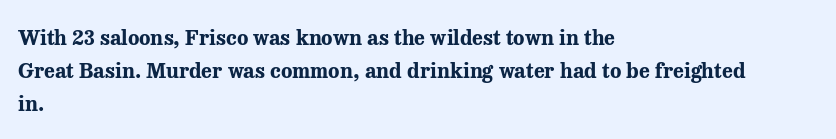
The image shows 21 px bold type, upright; set left-aligned, normal line spacing (1.58x), normal letter spacing, not underlined.
